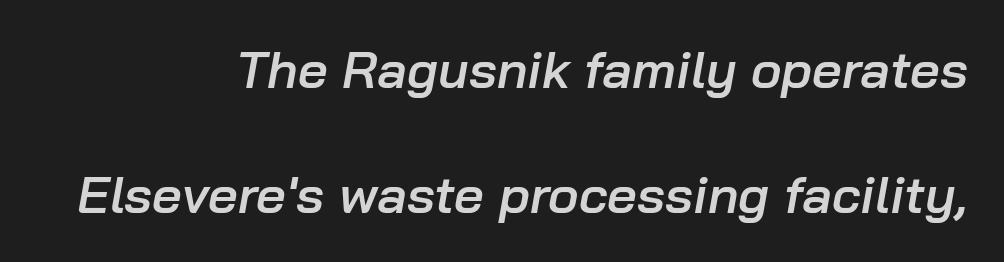
{"italic": "yes", "lean": "right", "slant_degrees": 10, "bold": "semi", "weight": "semibold", "width": "normal", "stroke_contrast": "low", "x_height": "medium", "monospaced": "no", "underline": "no", "align": "right", "line_spacing": "loose", "line_spacing_ratio": 2.4, "letter_spacing": "normal", "letter_spacing_em": 0.0, "glyph_px": 52}
